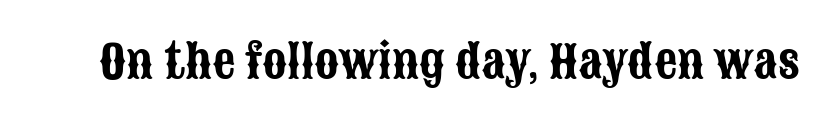
Q: Is the text italic (slanted)? A: No, it is upright.
Q: Is the typeface a serif or a sans-serif typeface? A: Sans-serif.
Q: Is the text underlined? A: No.
Q: Is the spacing between letters normal or unusually wide? A: Normal.
Q: Width (condensed, normal, or wide)? A: Condensed.
Q: Stroke contrast? A: Low.
Q: x-height? A: Large.
Q: Monospaced? A: No.
